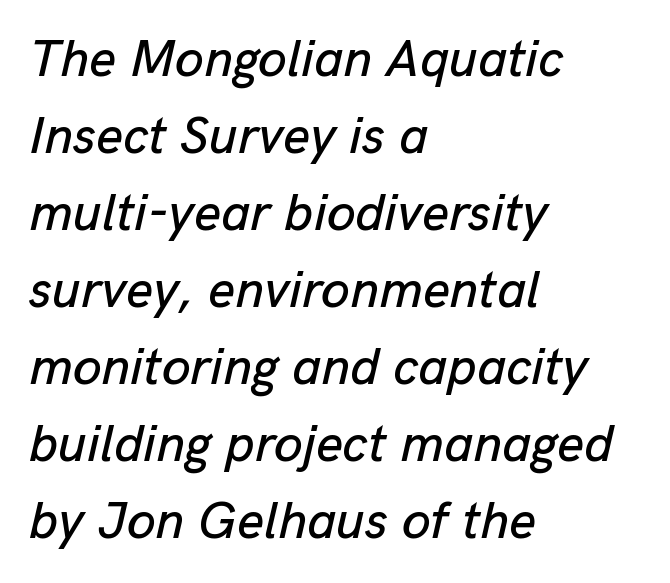
Q: Is the text italic (slanted)? A: Yes, it leans right by about 13 degrees.
Q: Is the text underlined? A: No.
Q: How is the paragraph aligned? A: Left-aligned.
Q: Is the spacing between letters normal or unusually wide? A: Normal.
Q: Is the spacing between lines tight, normal or loose? A: Normal.
Q: Width (condensed, normal, or wide)? A: Normal.
Q: Stroke contrast? A: Low.
Q: x-height? A: Medium.
Q: Monospaced? A: No.
